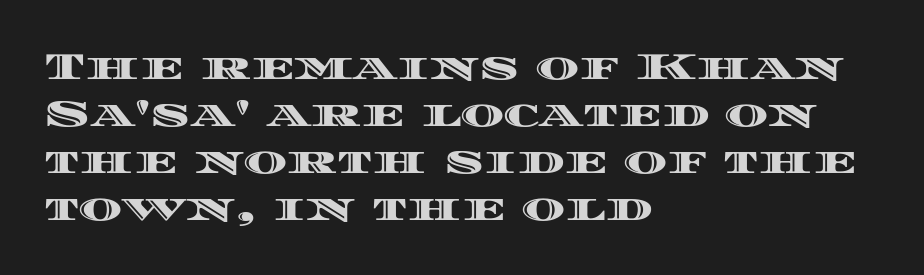
Q: Is the text italic (slanted)? A: No, it is upright.
Q: Is the text underlined? A: No.
Q: How is the paragraph aligned? A: Left-aligned.
Q: Is the spacing between letters normal or unusually wide? A: Normal.
Q: Is the spacing between lines tight, normal or loose? A: Normal.
Q: Width (condensed, normal, or wide)? A: Wide.
Q: x-height? A: Large.
Q: Monospaced? A: No.
